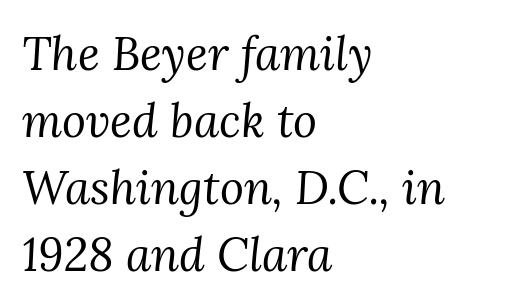
Q: Is the text bold? A: No.
Q: Is the text italic (slanted)? A: Yes, it leans right by about 3 degrees.
Q: Is the typeface a serif or a sans-serif typeface? A: Serif.
Q: Is the text underlined? A: No.
Q: How is the paragraph aligned? A: Left-aligned.
Q: Is the spacing between letters normal or unusually wide? A: Normal.
Q: Is the spacing between lines tight, normal or loose? A: Normal.
Q: Width (condensed, normal, or wide)? A: Normal.
Q: Stroke contrast? A: Medium.
Q: x-height? A: Medium.
Q: Monospaced? A: No.
